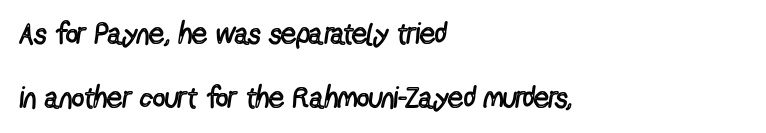
Widely set lines give the paragraph a tall, airy silhouette. Each letter keeps its own natural width here, so spacing adapts to shape. Descender tails drop into unmarked territory. In terms of letterspacing, this is plain default setting.
